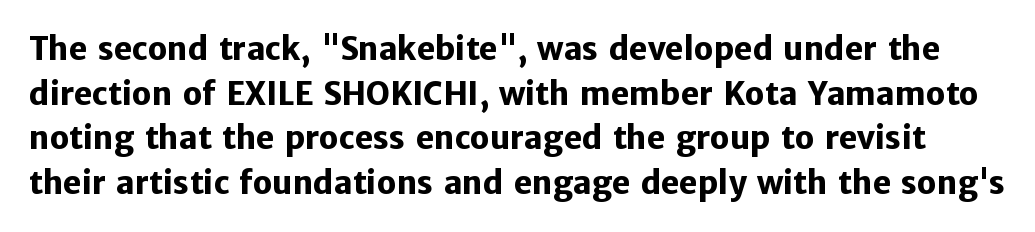
{"serif": "no", "italic": "no", "bold": "yes", "weight": "heavy", "width": "normal", "stroke_contrast": "low", "x_height": "medium", "monospaced": "no", "underline": "no", "line_spacing": "normal", "line_spacing_ratio": 1.44, "letter_spacing": "normal", "letter_spacing_em": 0.0, "glyph_px": 31}
